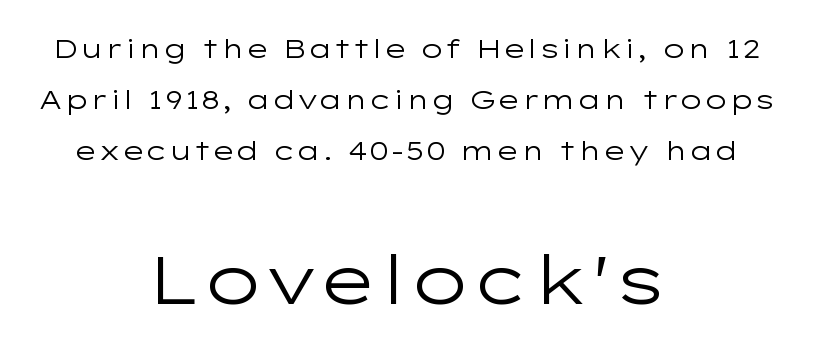
The image shows 66 px regular-weight, wide sans-serif type, upright; set centered, loose line spacing (1.96x), normal letter spacing, not underlined; the second (bottom) block is 2.54x larger; low stroke contrast and a medium x-height.
